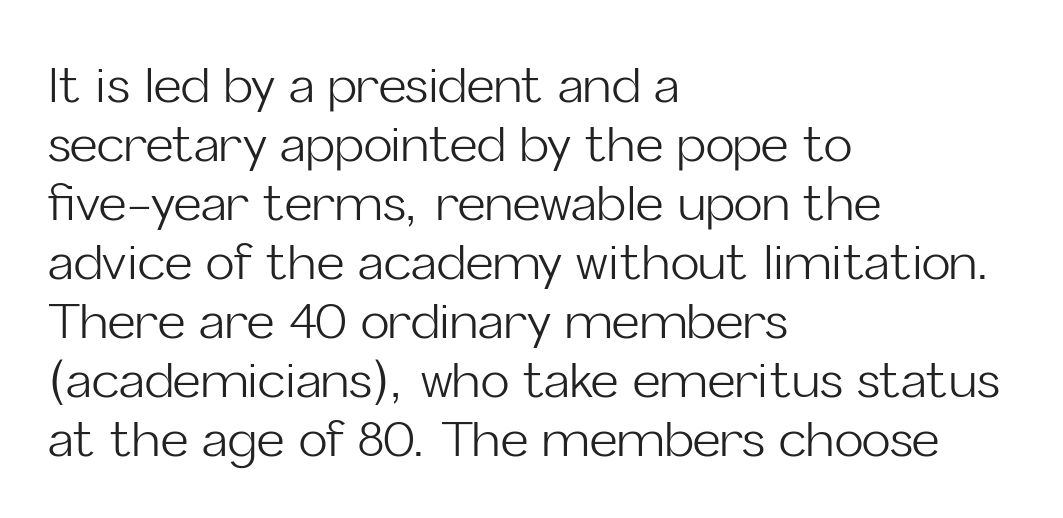
The image shows 48 px light sans-serif type, upright; set left-aligned, line spacing 1.23x, normal letter spacing, not underlined; low stroke contrast and a medium x-height.
